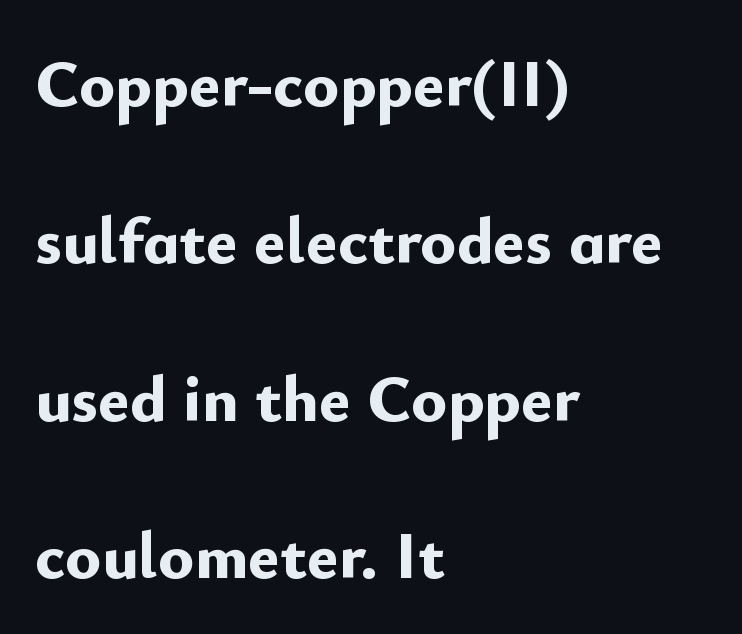
The image shows 67 px bold sans-serif type, upright; set left-aligned, loose line spacing (2.35x), normal letter spacing, not underlined; low stroke contrast and a small x-height.
